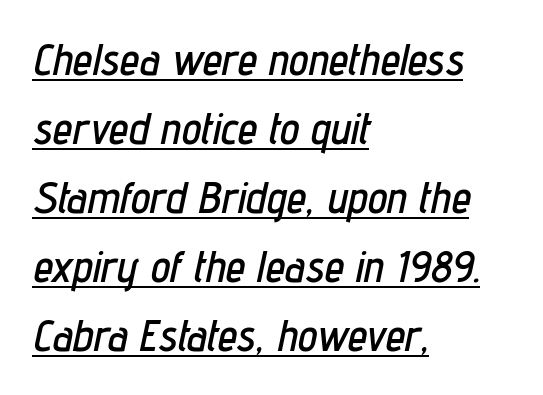
Is this a fixed-width face? No — the glyphs have proportional, varying widths. There's an unmistakable incline to the writing here. Tracking here is standard; glyphs follow each other at the usual distance. Whoever set this chose a conventional vertical rhythm. This sample carries an underscore along the baseline area. The lines in this sample share a left origin and differ only in where they stop.
